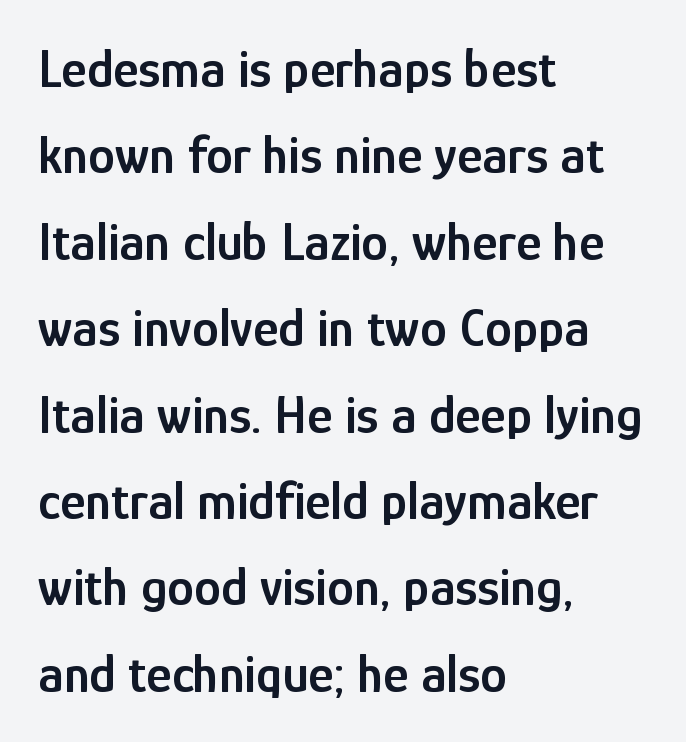
{"serif": "no", "italic": "no", "bold": "semi", "weight": "semibold", "width": "condensed", "stroke_contrast": "low", "x_height": "medium", "monospaced": "no", "underline": "no", "align": "left", "line_spacing": "normal", "line_spacing_ratio": 1.6, "letter_spacing": "normal", "letter_spacing_em": 0.0, "glyph_px": 54}
